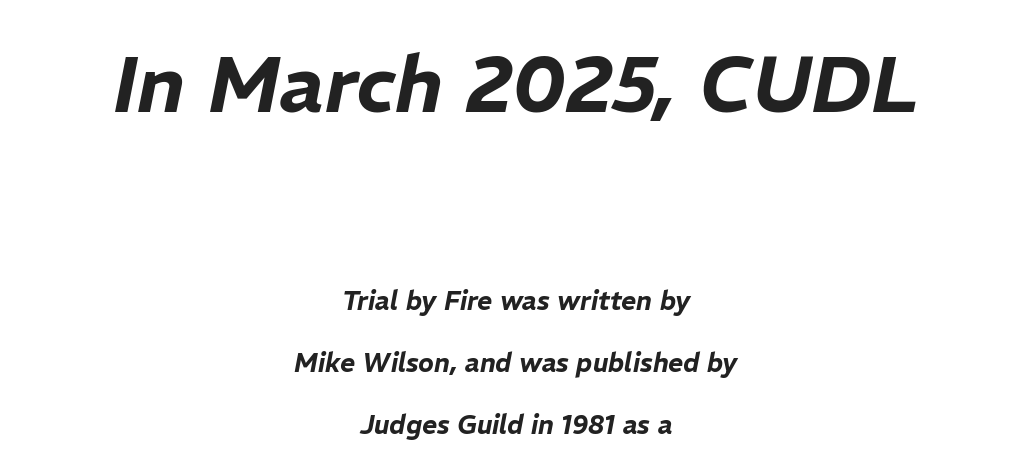
{"italic": "yes", "lean": "right", "slant_degrees": 11, "width": "normal", "stroke_contrast": "low", "x_height": "medium", "monospaced": "no", "underline": "no", "align": "center", "line_spacing": "loose", "line_spacing_ratio": 2.37, "letter_spacing": "normal", "letter_spacing_em": 0.0, "larger_block": "first", "size_ratio": 3.04, "glyph_px": 79}
